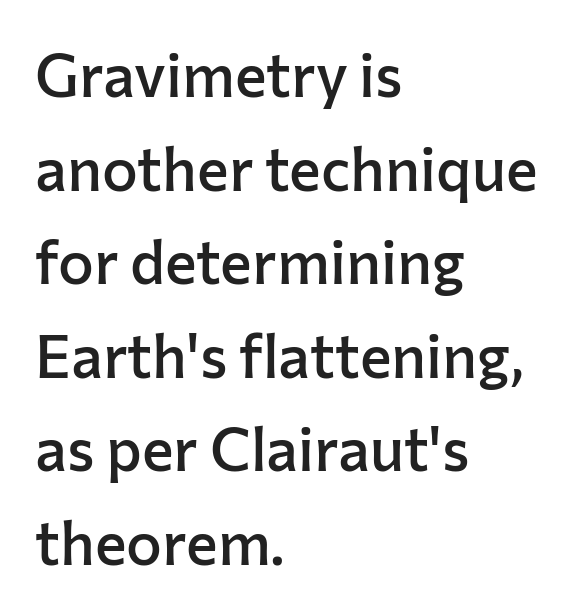
{"serif": "no", "italic": "no", "bold": "semi", "weight": "semibold", "width": "normal", "stroke_contrast": "low", "x_height": "medium", "monospaced": "no", "underline": "no", "align": "left", "line_spacing": "normal", "line_spacing_ratio": 1.56, "letter_spacing": "normal", "letter_spacing_em": 0.0, "glyph_px": 60}
